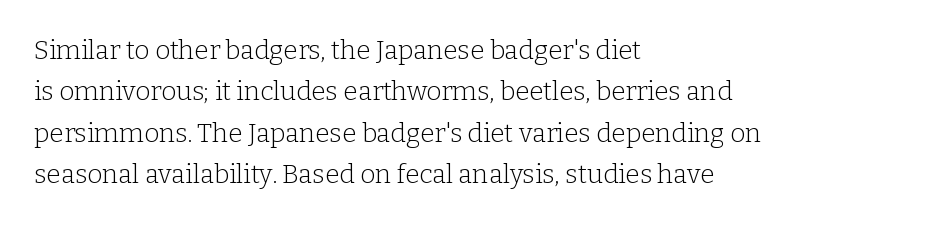
Q: Is the text bold? A: No.
Q: Is the text italic (slanted)? A: No, it is upright.
Q: Is the text underlined? A: No.
Q: How is the paragraph aligned? A: Left-aligned.
Q: Is the spacing between letters normal or unusually wide? A: Normal.
Q: Is the spacing between lines tight, normal or loose? A: Normal.
